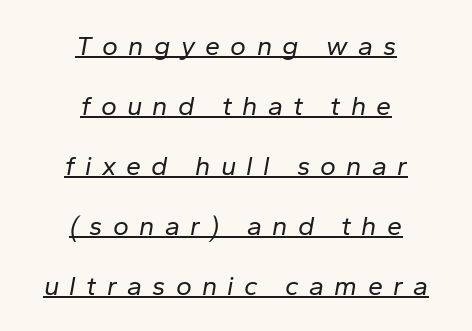
Q: Is the text bold? A: No.
Q: Is the text italic (slanted)? A: Yes, it leans right by about 10 degrees.
Q: Is the text underlined? A: Yes.
Q: How is the paragraph aligned? A: Centered.
Q: Is the spacing between letters normal or unusually wide? A: Unusually wide.
Q: Is the spacing between lines tight, normal or loose? A: Loose.
